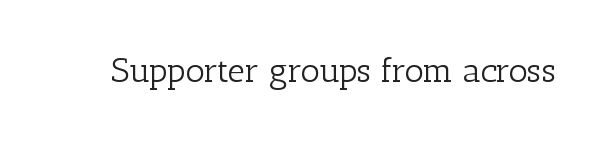
Q: Is the text bold? A: No.
Q: Is the text italic (slanted)? A: No, it is upright.
Q: Is the typeface a serif or a sans-serif typeface? A: Serif.
Q: Is the text underlined? A: No.
Q: Is the spacing between letters normal or unusually wide? A: Normal.
Q: Width (condensed, normal, or wide)? A: Normal.
Q: Stroke contrast? A: Low.
Q: x-height? A: Medium.
Q: Monospaced? A: No.
